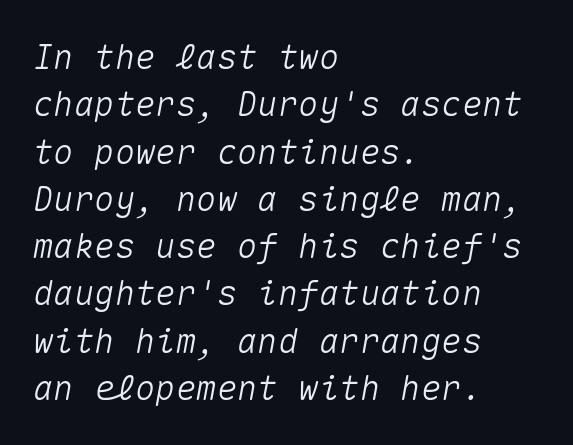
Q: Is the text italic (slanted)? A: Yes, it leans right by about 10 degrees.
Q: Is the text underlined? A: No.
Q: How is the paragraph aligned? A: Left-aligned.
Q: Is the spacing between letters normal or unusually wide? A: Normal.
Q: Is the spacing between lines tight, normal or loose? A: Normal.
Q: Width (condensed, normal, or wide)? A: Normal.
Q: Stroke contrast? A: Medium.
Q: x-height? A: Medium.
Q: Monospaced? A: Yes.
